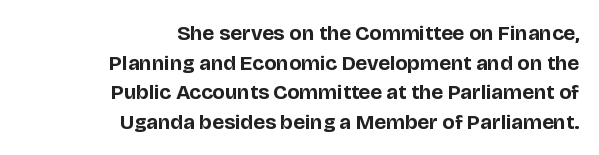
All the whitespace from short lines collects on the left. The strokes are fattened all the way to bold. The rendering uses a moderate line-height, typical for paragraphs. Ordinary non-slanted type is in use.
